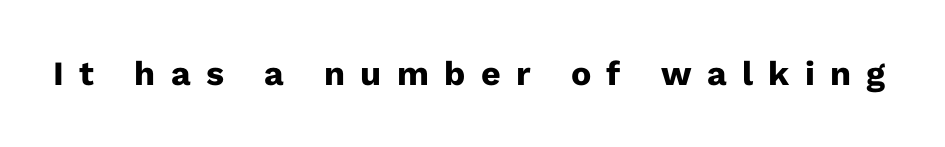
These lines are rendered in a variable-pitch font. You'd pick this weight for a headline — it's a proper bold. Observe the absence of serifs on each vertical stroke in this sample. The glyphs are unaccompanied by any horizontal stroke below them.
